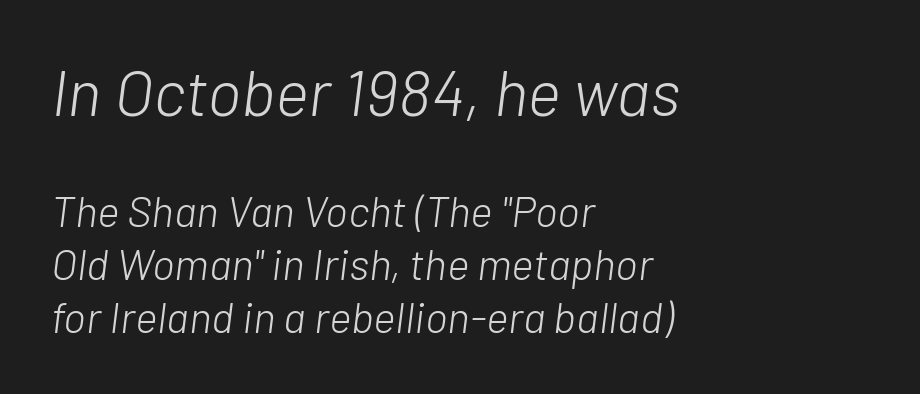
{"italic": "yes", "lean": "right", "slant_degrees": 7, "bold": "no", "weight": "light", "width": "normal", "stroke_contrast": "low", "x_height": "medium", "monospaced": "no", "underline": "no", "align": "left", "line_spacing_ratio": 1.24, "letter_spacing": "normal", "letter_spacing_em": 0.0, "larger_block": "first", "size_ratio": 1.51, "glyph_px": 65}
